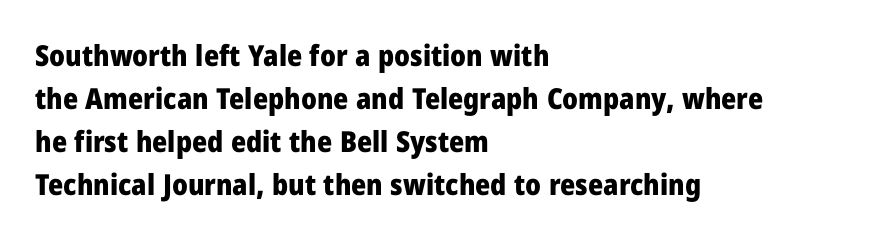
Varying glyph widths throughout — classic text-font behaviour. The glyphs are unaccompanied by any horizontal stroke below them. Horizontally, the lines are justified to the leading edge only. The passage shown has conventional tracking throughout. The line-height multiplier appears to be the usual default. Each letter's strokes conclude bluntly, with no projecting serifs.
